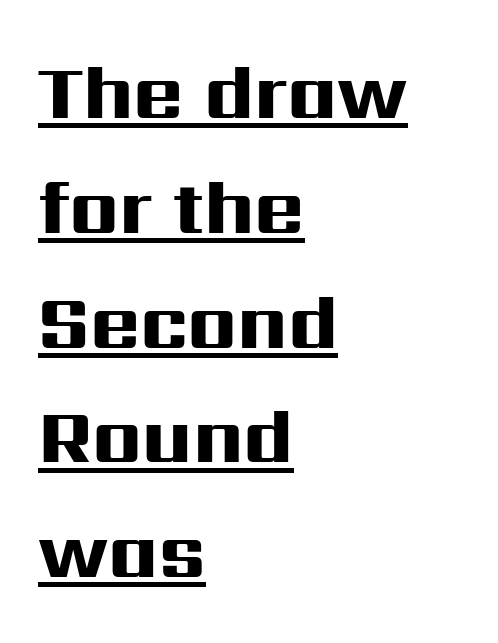
{"serif": "no", "italic": "no", "bold": "yes", "weight": "heavy", "width": "wide", "stroke_contrast": "high", "x_height": "medium", "monospaced": "no", "underline": "yes", "align": "left", "line_spacing": "normal", "line_spacing_ratio": 1.51, "letter_spacing": "normal", "letter_spacing_em": 0.0, "glyph_px": 76}
